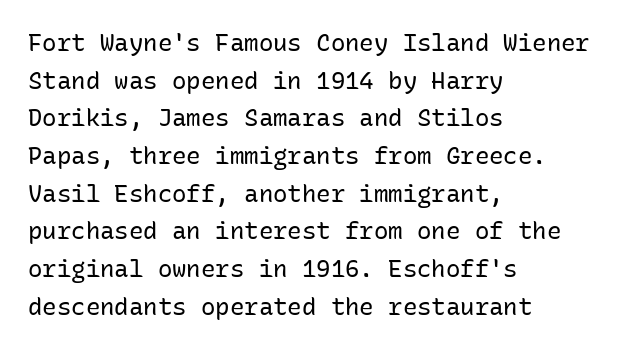
{"italic": "no", "bold": "no", "underline": "no", "align": "left", "line_spacing": "normal", "line_spacing_ratio": 1.57, "letter_spacing": "normal", "letter_spacing_em": 0.0, "glyph_px": 24}
